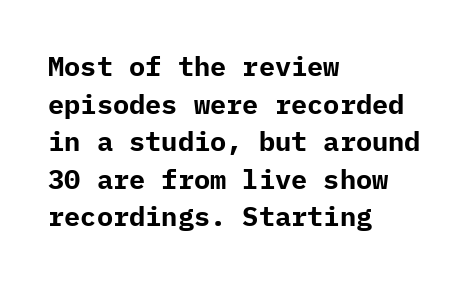
The image shows 27 px bold type, upright; set left-aligned, normal line spacing (1.39x), normal letter spacing, not underlined.
